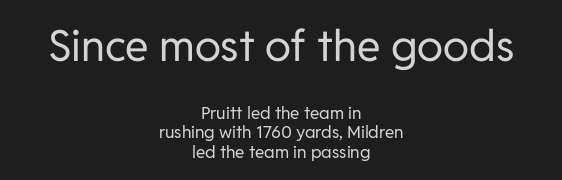
The image shows 43 px regular-weight sans-serif type, upright; set centered, tight line spacing (1.15x), normal letter spacing, not underlined; the first (top) block is 2.53x larger; low stroke contrast and a medium x-height.
